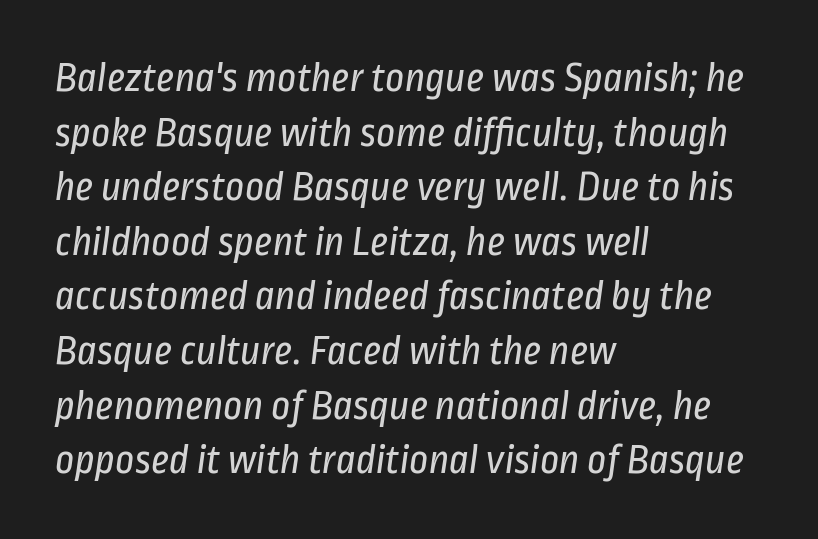
{"serif": "no", "bold": "no", "weight": "regular", "width": "condensed", "stroke_contrast": "low", "x_height": "medium", "monospaced": "no", "underline": "no", "align": "left", "line_spacing": "normal", "line_spacing_ratio": 1.3, "letter_spacing": "normal", "letter_spacing_em": 0.0, "glyph_px": 42}
